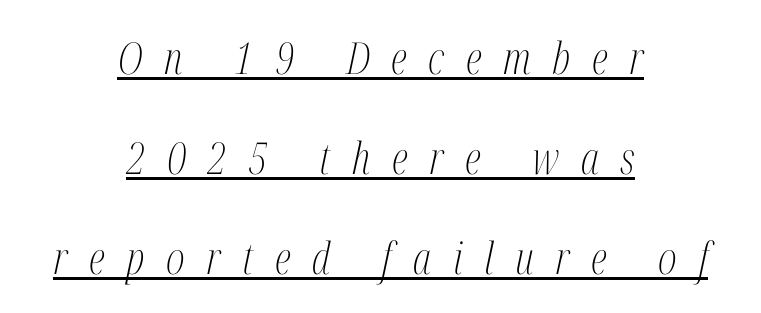
Q: Is the text bold? A: No.
Q: Is the text italic (slanted)? A: Yes, it leans right by about 12 degrees.
Q: Is the typeface a serif or a sans-serif typeface? A: Serif.
Q: Is the text underlined? A: Yes.
Q: How is the paragraph aligned? A: Centered.
Q: Is the spacing between letters normal or unusually wide? A: Unusually wide.
Q: Is the spacing between lines tight, normal or loose? A: Loose.
Q: Width (condensed, normal, or wide)? A: Condensed.
Q: Stroke contrast? A: Medium.
Q: x-height? A: Medium.
Q: Monospaced? A: No.
